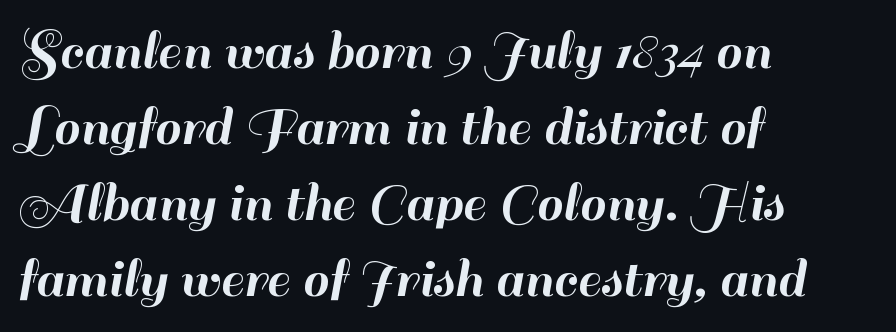
Each letter keeps its own natural width here, so spacing adapts to shape. Classification — sans serif. The rendering anchors every line to the left-hand side.
